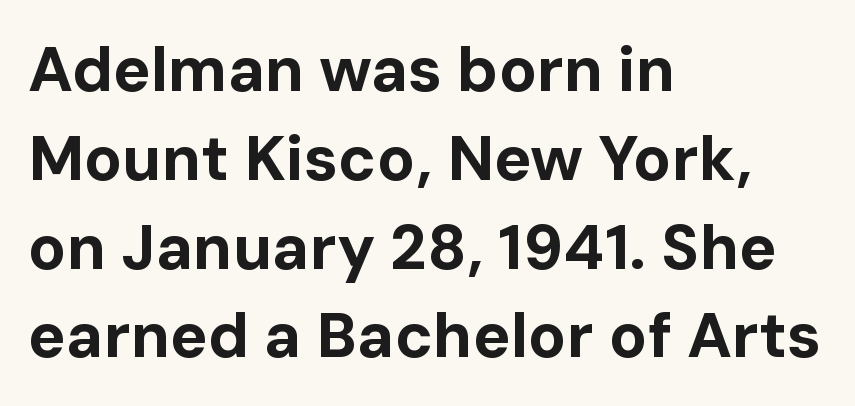
If you drew a line through each stem, it would be perfectly vertical. Layout note: lines flush left. Look at the tracking — it's just the regular setting, nothing added. Here the designer chose a conventional face with non-uniform glyph widths.
